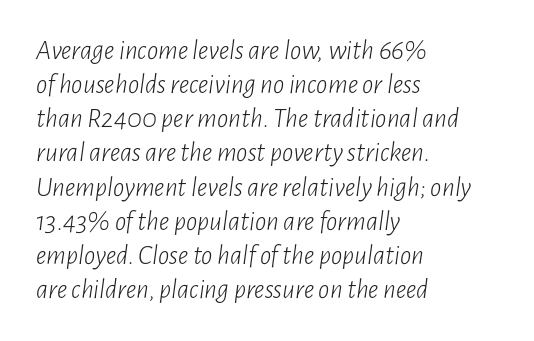
The image shows 28 px light, condensed type, italic (leaning right); set left-aligned, line spacing 1.22x, normal letter spacing, not underlined; low stroke contrast and a medium x-height.
